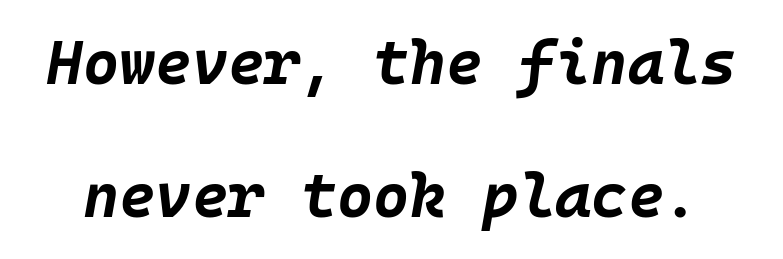
A full-strength bold gives these letters their thick strokes. Just letters on the line, the space beneath them empty. The type is set solid horizontally, with unmodified tracking. You can tell it's italic because the verticals aren't actually vertical. Successive baselines arrive slowly, with a big drop between each.
